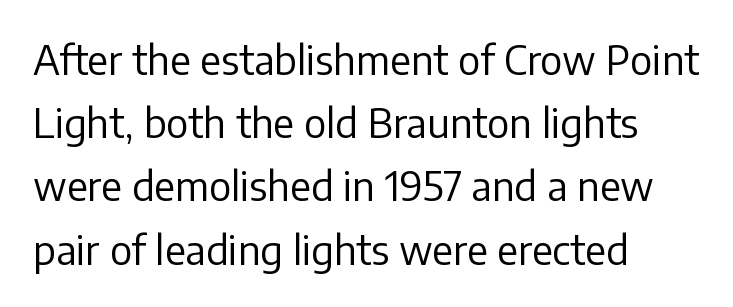
Q: Is the text bold? A: No.
Q: Is the text italic (slanted)? A: No, it is upright.
Q: Is the typeface a serif or a sans-serif typeface? A: Sans-serif.
Q: Is the text underlined? A: No.
Q: How is the paragraph aligned? A: Left-aligned.
Q: Is the spacing between letters normal or unusually wide? A: Normal.
Q: Is the spacing between lines tight, normal or loose? A: Normal.
Q: Width (condensed, normal, or wide)? A: Normal.
Q: Stroke contrast? A: Low.
Q: x-height? A: Medium.
Q: Monospaced? A: No.
